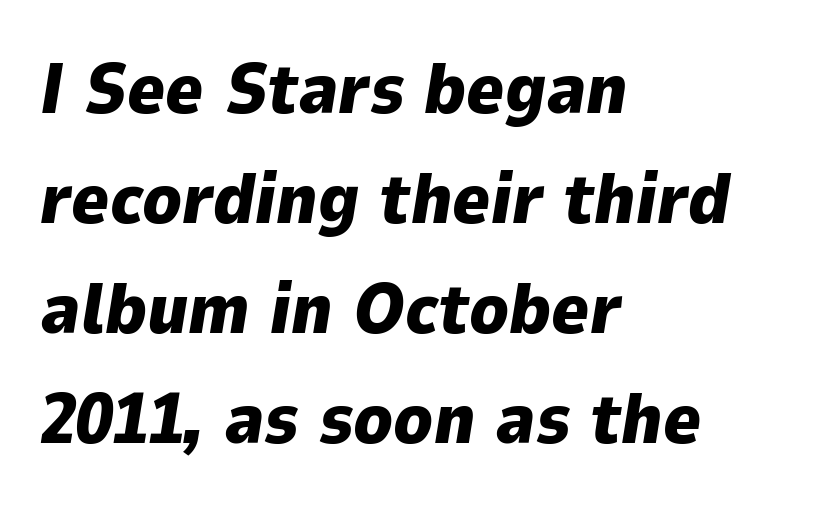
The lines are quadded left. Underlining? Definitely not there. How are the letters spaced? Ordinarily, with no added tracking. Looking at the ascenders, they clearly lean. Weight check: bold — yes, fully.
